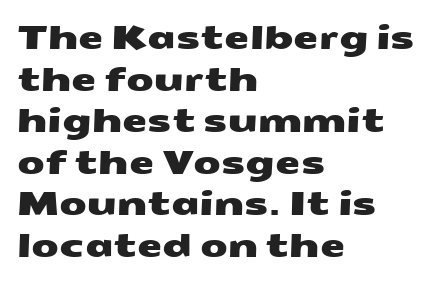
Q: Is the typeface a serif or a sans-serif typeface? A: Sans-serif.
Q: Is the text underlined? A: No.
Q: How is the paragraph aligned? A: Left-aligned.
Q: Is the spacing between letters normal or unusually wide? A: Normal.
Q: Is the spacing between lines tight, normal or loose? A: Normal.
Q: Width (condensed, normal, or wide)? A: Wide.
Q: Stroke contrast? A: Medium.
Q: x-height? A: Medium.
Q: Monospaced? A: No.
